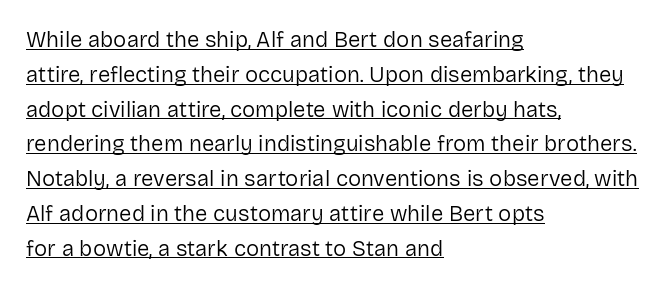
Q: Is the text bold? A: No.
Q: Is the text italic (slanted)? A: No, it is upright.
Q: Is the text underlined? A: Yes.
Q: How is the paragraph aligned? A: Left-aligned.
Q: Is the spacing between letters normal or unusually wide? A: Normal.
Q: Is the spacing between lines tight, normal or loose? A: Normal.
